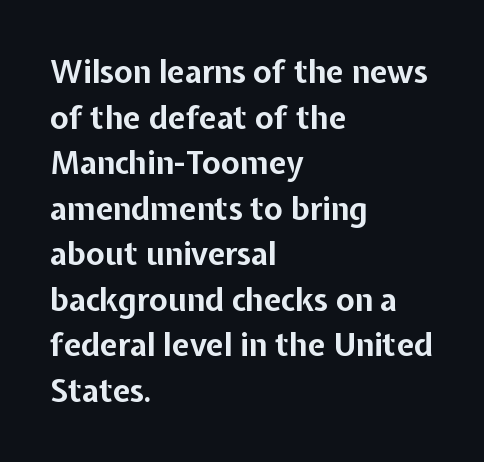
{"serif": "no", "italic": "no", "bold": "yes", "weight": "bold", "width": "normal", "stroke_contrast": "low", "x_height": "medium", "monospaced": "no", "underline": "no", "align": "left", "line_spacing": "normal", "line_spacing_ratio": 1.47, "letter_spacing": "normal", "letter_spacing_em": 0.0, "glyph_px": 31}
